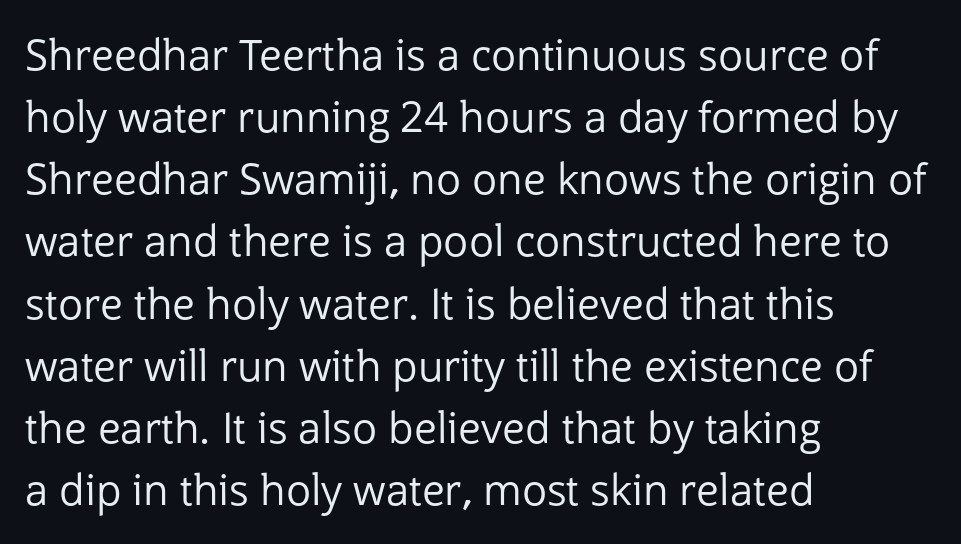
Weight class: somewhere from thin through regular. Observe the absence of serifs on each vertical stroke in this sample. The passage is arranged the way most books set body copy — flush left. The passage shown is not underscored anywhere. Honestly, the row spacing looks completely unremarkable. The letters stand straight up with perfectly vertical stems.
